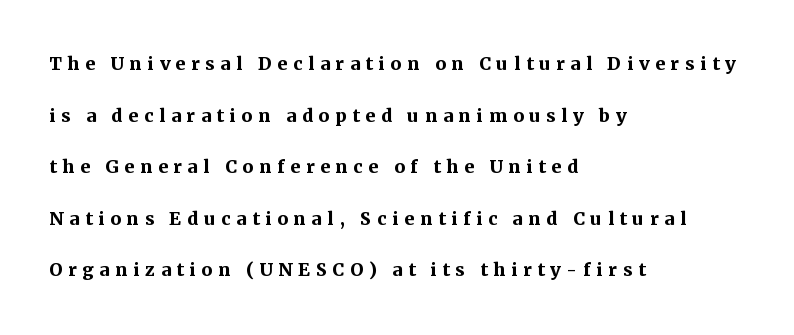
{"italic": "no", "bold": "yes", "underline": "no", "align": "left", "line_spacing": "loose", "line_spacing_ratio": 2.15, "letter_spacing": "wide", "letter_spacing_em": 0.24, "glyph_px": 24}
